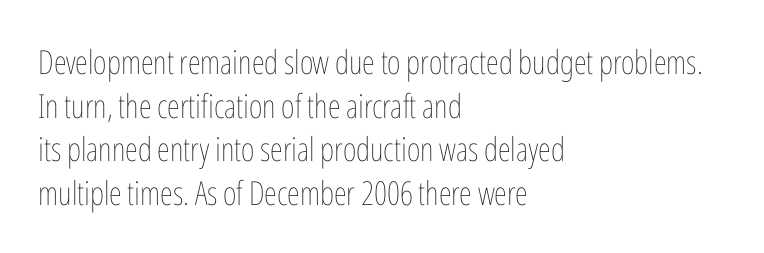
{"italic": "no", "bold": "no", "weight": "thin", "width": "condensed", "stroke_contrast": "low", "x_height": "medium", "monospaced": "no", "underline": "no", "align": "left", "line_spacing": "normal", "line_spacing_ratio": 1.32, "letter_spacing": "normal", "letter_spacing_em": 0.0, "glyph_px": 33}
